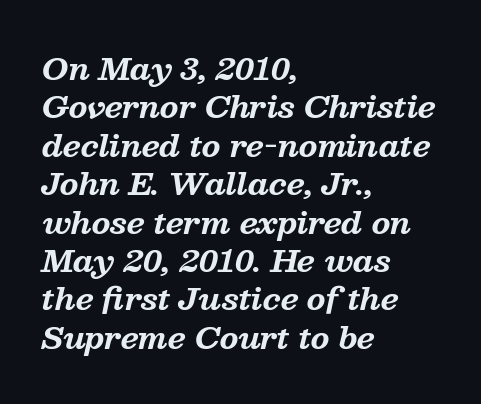
Quick note: underline off. Look at the tracking — it's just the regular setting, nothing added. Left-aligned paragraph, ragged on the right. The letters advance in unequal steps, a hallmark of proportional type.
